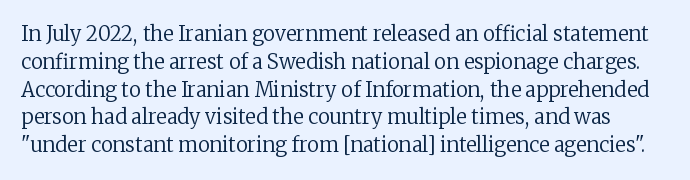
{"italic": "no", "bold": "no", "underline": "no", "line_spacing": "normal", "line_spacing_ratio": 1.39, "letter_spacing": "normal", "letter_spacing_em": 0.0, "glyph_px": 20}
